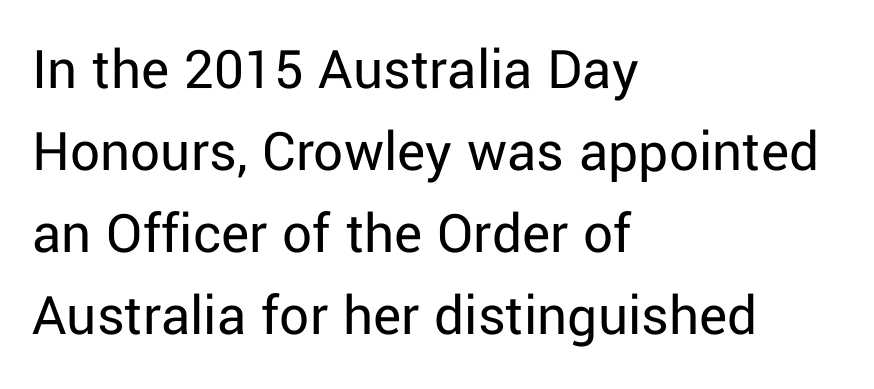
{"serif": "no", "italic": "no", "bold": "no", "weight": "regular", "width": "normal", "stroke_contrast": "low", "x_height": "medium", "monospaced": "no", "underline": "no", "align": "left", "line_spacing": "normal", "line_spacing_ratio": 1.39, "letter_spacing": "normal", "letter_spacing_em": 0.0, "glyph_px": 59}
